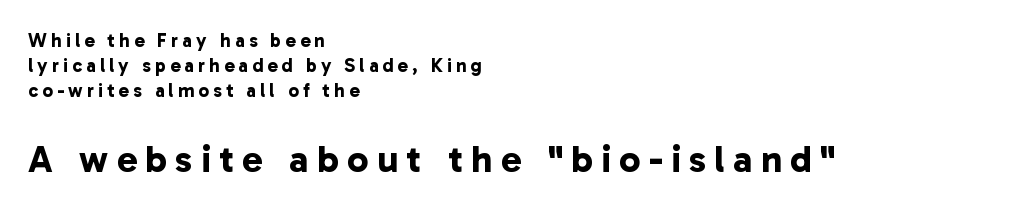
Check the space under the baseline: it is left empty. This rendering widens character spacing well past its baseline value. Stroke thickness is high; the sample reads as a true bold. Unlike a traditional serif, this face leaves its strokes unadorned. The rows are spaced the way most documents space them.
